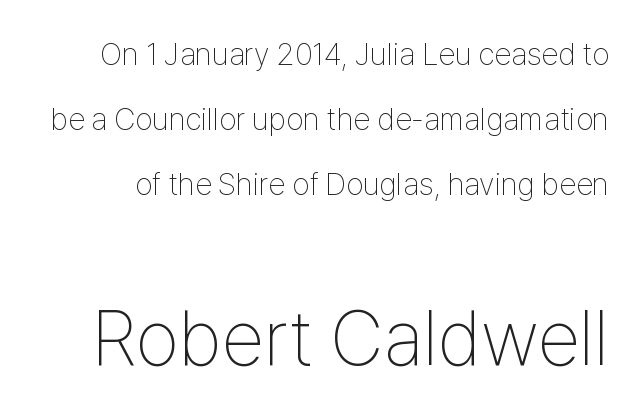
Tracking value appears to be zero — textbook default spacing. Compared with a typical body face, this is equally light or lighter still. How would I describe the line gaps? Wide and relaxed. You could not count columns in this text — the font is proportionally spaced. The font's upright variant was chosen for this text.
